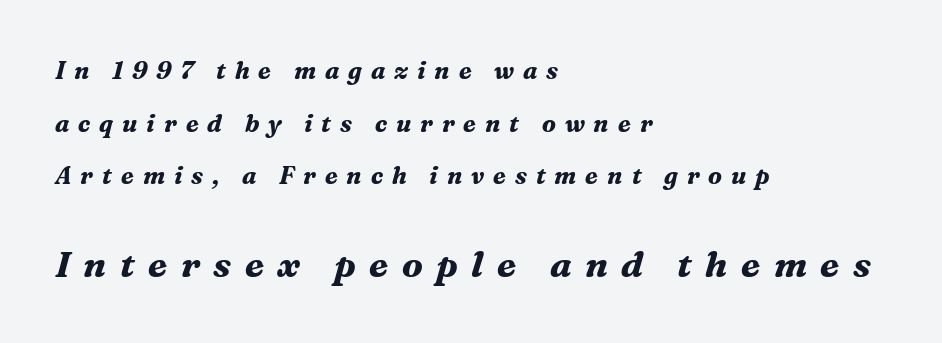
Q: Is the text bold? A: Yes.
Q: Is the text italic (slanted)? A: Yes, it leans right by about 16 degrees.
Q: Is the typeface a serif or a sans-serif typeface? A: Serif.
Q: Is the text underlined? A: No.
Q: How is the paragraph aligned? A: Left-aligned.
Q: Is the spacing between letters normal or unusually wide? A: Unusually wide.
Q: Is the spacing between lines tight, normal or loose? A: Loose.
Q: Which block of text is set in a larger size, the first (top) or the second (bottom)? A: The second (bottom) one.
Q: Width (condensed, normal, or wide)? A: Normal.
Q: Stroke contrast? A: Medium.
Q: x-height? A: Medium.
Q: Monospaced? A: No.
